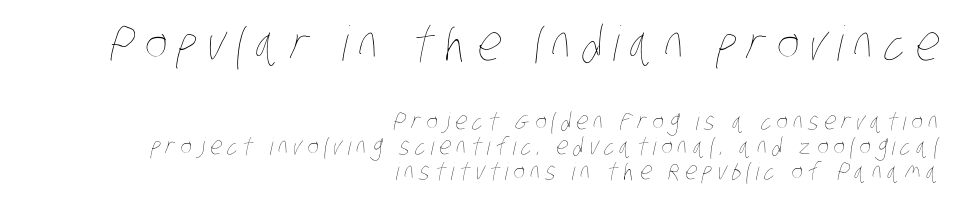
Q: Is the text bold? A: No.
Q: Is the text underlined? A: No.
Q: How is the paragraph aligned? A: Right-aligned.
Q: Is the spacing between letters normal or unusually wide? A: Unusually wide.
Q: Is the spacing between lines tight, normal or loose? A: Tight.
Q: Which block of text is set in a larger size, the first (top) or the second (bottom)? A: The first (top) one.
Q: Width (condensed, normal, or wide)? A: Condensed.
Q: Stroke contrast? A: Low.
Q: x-height? A: Large.
Q: Monospaced? A: No.
